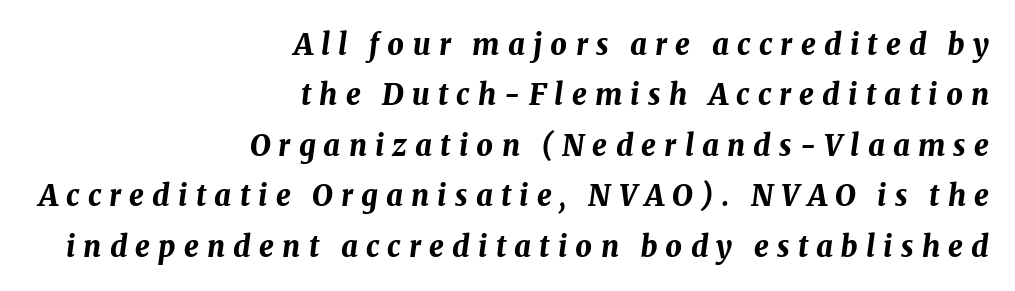
Q: Is the text bold? A: Yes.
Q: Is the text italic (slanted)? A: Yes, it leans right by about 8 degrees.
Q: Is the text underlined? A: No.
Q: How is the paragraph aligned? A: Right-aligned.
Q: Is the spacing between letters normal or unusually wide? A: Unusually wide.
Q: Width (condensed, normal, or wide)? A: Normal.
Q: Stroke contrast? A: Medium.
Q: x-height? A: Medium.
Q: Monospaced? A: No.
